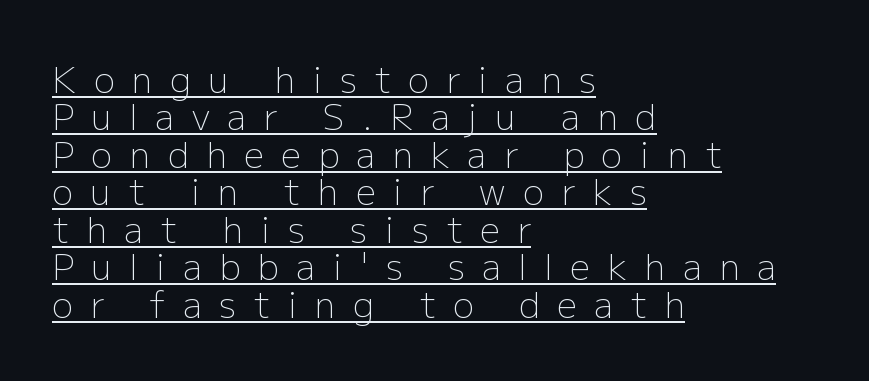
Descenders here cross a horizontal rule under the line. Nothing heavy about these letters — not bold at all. The horizontal fit of the characters is loose and conspicuously gappy. Compared with typical paragraphs, the rows here are closer together. Looks like regular typesetting: each glyph gets only the width it needs. This sample uses an upright cut, with every glyph sitting square on the baseline.
